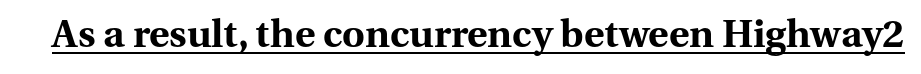
{"serif": "yes", "italic": "no", "bold": "yes", "weight": "bold", "width": "normal", "stroke_contrast": "medium", "x_height": "medium", "monospaced": "no", "underline": "yes", "letter_spacing": "normal", "letter_spacing_em": 0.0, "glyph_px": 39}
